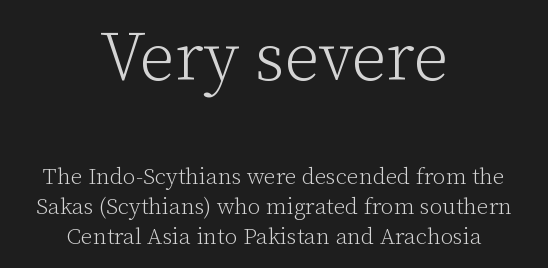
{"serif": "yes", "italic": "no", "bold": "no", "weight": "light", "width": "normal", "stroke_contrast": "low", "x_height": "medium", "monospaced": "no", "underline": "no", "align": "center", "line_spacing": "normal", "line_spacing_ratio": 1.31, "letter_spacing": "normal", "letter_spacing_em": 0.0, "larger_block": "first", "size_ratio": 3.0, "glyph_px": 69}
